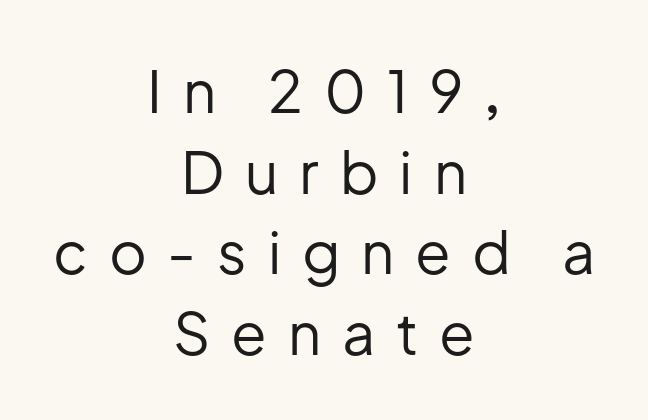
Q: Is the text bold? A: No.
Q: Is the text italic (slanted)? A: No, it is upright.
Q: Is the typeface a serif or a sans-serif typeface? A: Sans-serif.
Q: Is the text underlined? A: No.
Q: How is the paragraph aligned? A: Centered.
Q: Is the spacing between letters normal or unusually wide? A: Unusually wide.
Q: Is the spacing between lines tight, normal or loose? A: Normal.
Q: Width (condensed, normal, or wide)? A: Normal.
Q: Stroke contrast? A: Low.
Q: x-height? A: Medium.
Q: Monospaced? A: No.
